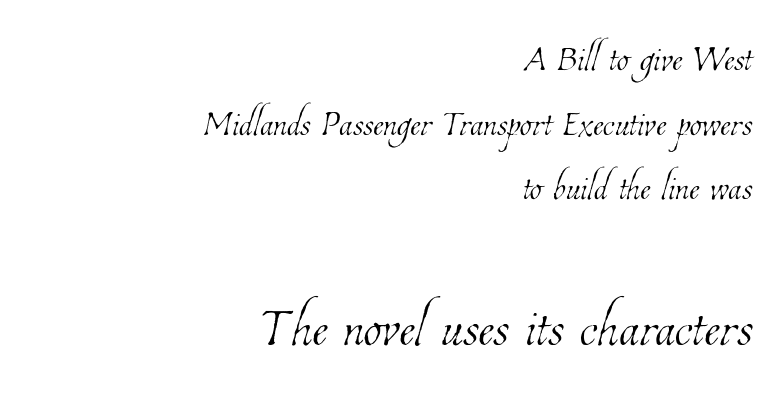
Q: Is the text bold? A: No.
Q: Is the text underlined? A: No.
Q: How is the paragraph aligned? A: Right-aligned.
Q: Is the spacing between letters normal or unusually wide? A: Normal.
Q: Is the spacing between lines tight, normal or loose? A: Normal.
Q: Which block of text is set in a larger size, the first (top) or the second (bottom)? A: The second (bottom) one.
Q: Width (condensed, normal, or wide)? A: Condensed.
Q: Stroke contrast? A: Low.
Q: x-height? A: Medium.
Q: Monospaced? A: No.
